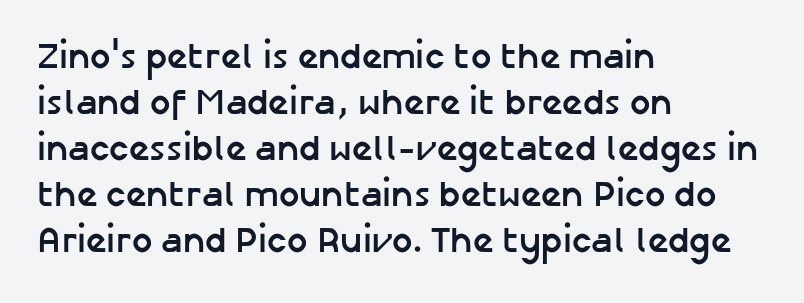
The image shows 36 px semibold sans-serif type, upright; set left-aligned, normal line spacing (1.28x), normal letter spacing, not underlined; low stroke contrast and a medium x-height.
